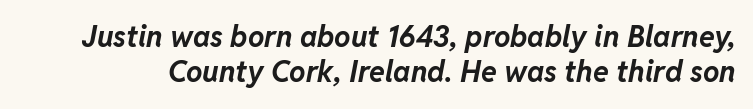
Q: Is the text bold? A: Yes.
Q: Is the text italic (slanted)? A: Yes, it leans right by about 11 degrees.
Q: Is the text underlined? A: No.
Q: Is the spacing between letters normal or unusually wide? A: Normal.
Q: Width (condensed, normal, or wide)? A: Normal.
Q: Stroke contrast? A: Low.
Q: x-height? A: Medium.
Q: Monospaced? A: No.
